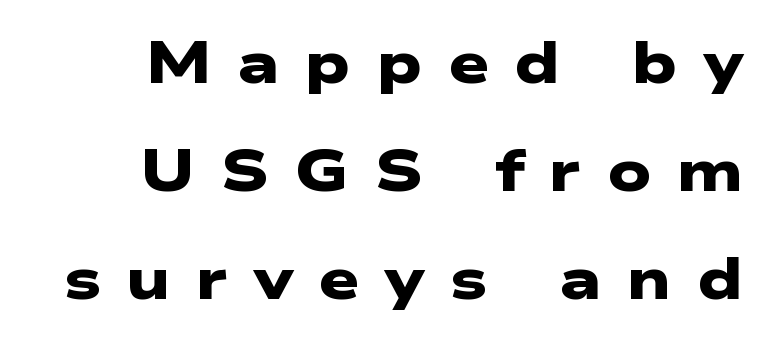
The glyphs have the mass of a bold cut. Type style note: lacks serifs. The paragraph shown leans on its right margin. The gap between lines stays unmarked.
